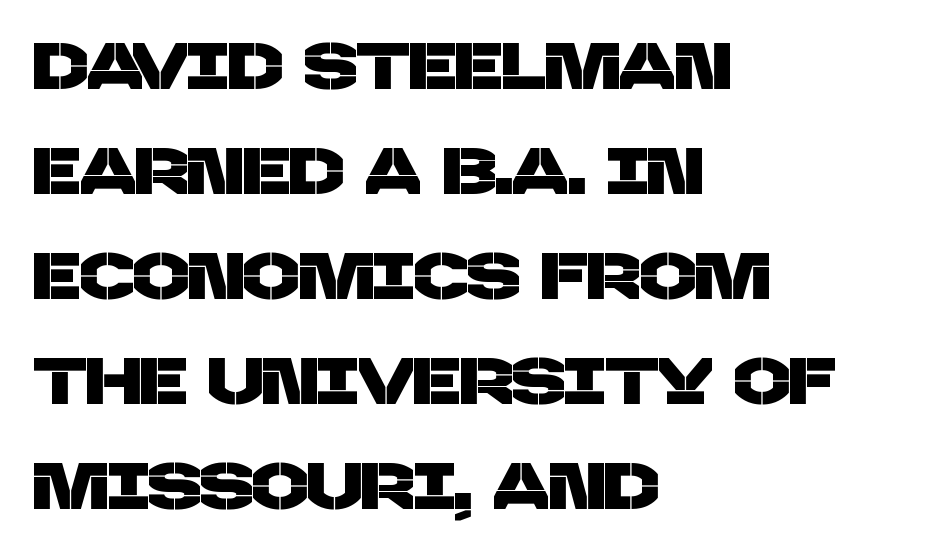
Q: Is the typeface a serif or a sans-serif typeface? A: Sans-serif.
Q: Is the text underlined? A: No.
Q: How is the paragraph aligned? A: Left-aligned.
Q: Is the spacing between letters normal or unusually wide? A: Normal.
Q: Is the spacing between lines tight, normal or loose? A: Normal.
Q: Width (condensed, normal, or wide)? A: Normal.
Q: Stroke contrast? A: Low.
Q: x-height? A: Large.
Q: Monospaced? A: No.
